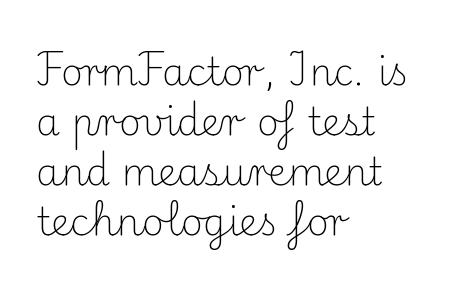
On a weight scale, this lands at 450 or below. No italicization has been applied; the sample stays upright. Short note: letters normally spaced. The rendering anchors every line to the left-hand side. A typesetter would call this proportional, since set widths differ per character.
